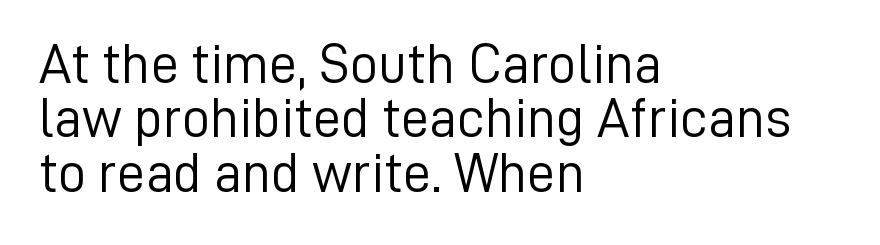
The image shows 56 px light sans-serif type, upright; set left-aligned, tight line spacing (0.97x), normal letter spacing, not underlined; low stroke contrast and a medium x-height.
